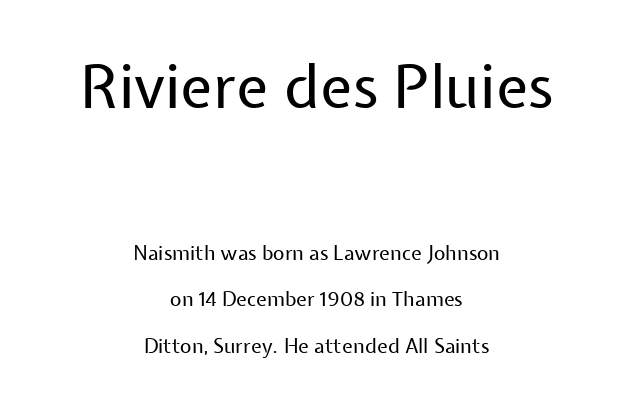
Check the space under the baseline: it is left empty. A great deal of white space separates one row of letters from the next. A light-to-regular cut is what we see here. The paragraph has two soft edges and a firm central axis.
